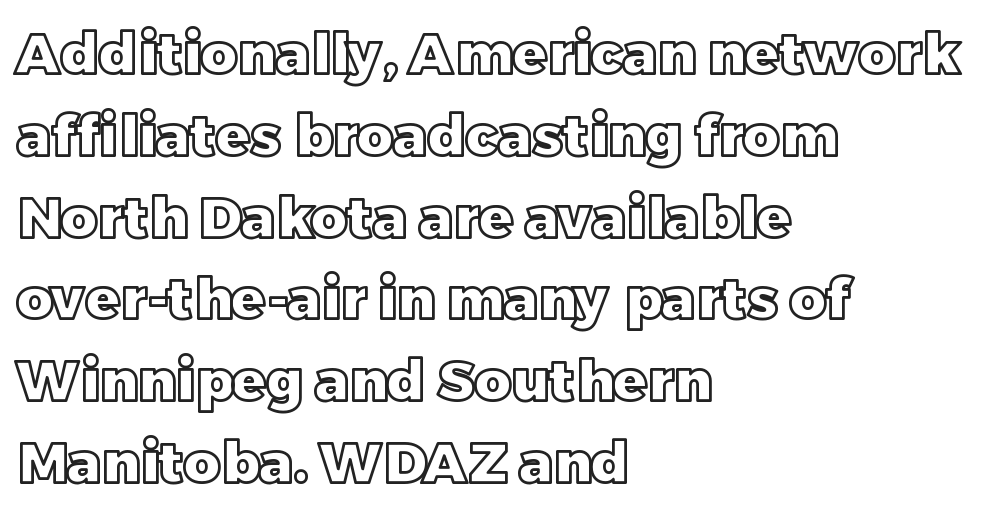
Characters remain perfectly vertical along every line. Any mark beneath the type? The region is blank. The paragraph has a hard left edge and a soft right edge. Characters follow at the spacing the type designer built in.
